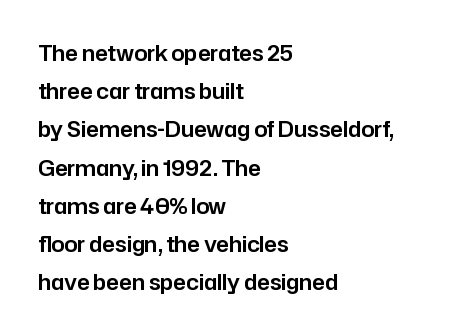
{"italic": "no", "underline": "no", "align": "left", "line_spacing_ratio": 1.82, "letter_spacing": "normal", "letter_spacing_em": 0.0, "glyph_px": 21}
